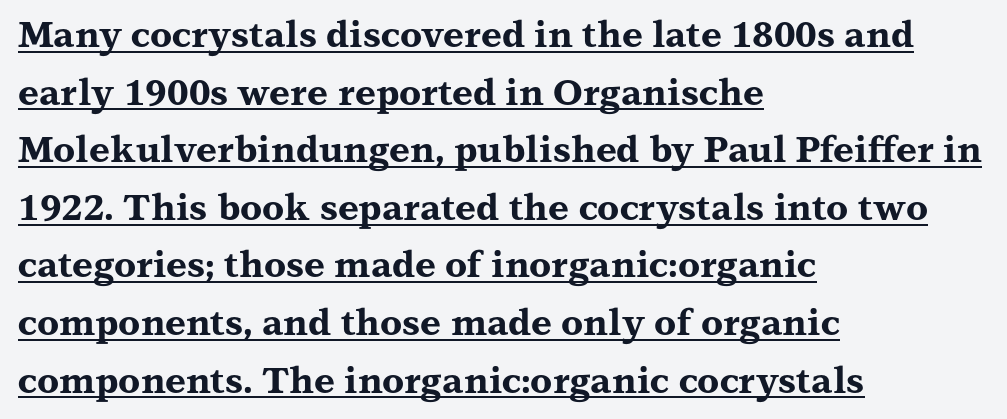
Q: Is the text bold? A: Yes.
Q: Is the text italic (slanted)? A: No, it is upright.
Q: Is the typeface a serif or a sans-serif typeface? A: Serif.
Q: Is the text underlined? A: Yes.
Q: How is the paragraph aligned? A: Left-aligned.
Q: Is the spacing between letters normal or unusually wide? A: Normal.
Q: Is the spacing between lines tight, normal or loose? A: Normal.
Q: Width (condensed, normal, or wide)? A: Wide.
Q: Stroke contrast? A: Medium.
Q: x-height? A: Medium.
Q: Monospaced? A: No.
